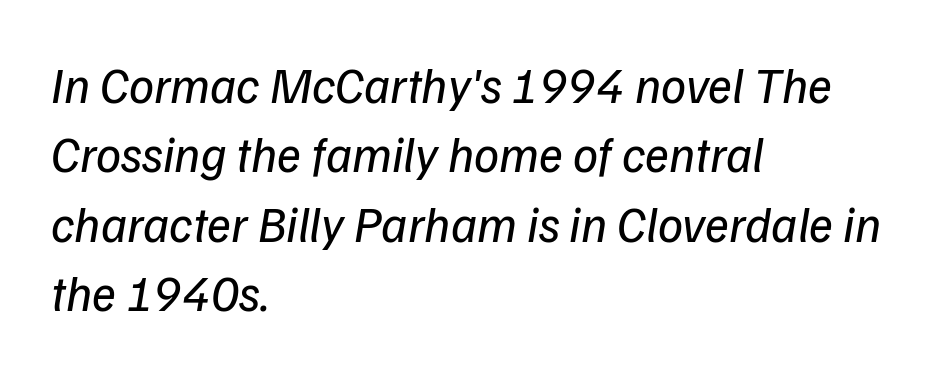
{"serif": "no", "bold": "no", "weight": "regular", "width": "normal", "stroke_contrast": "low", "x_height": "medium", "monospaced": "no", "underline": "no", "align": "left", "line_spacing": "normal", "line_spacing_ratio": 1.39, "letter_spacing": "normal", "letter_spacing_em": 0.0, "glyph_px": 50}
